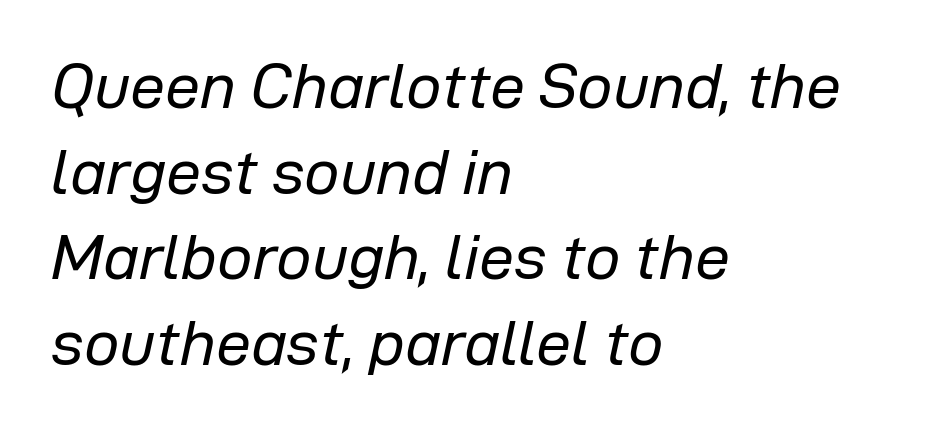
{"italic": "yes", "lean": "right", "slant_degrees": 12, "bold": "no", "weight": "regular", "width": "normal", "stroke_contrast": "low", "x_height": "medium", "monospaced": "no", "underline": "no", "align": "left", "line_spacing": "normal", "line_spacing_ratio": 1.36, "letter_spacing": "normal", "letter_spacing_em": 0.0, "glyph_px": 63}
